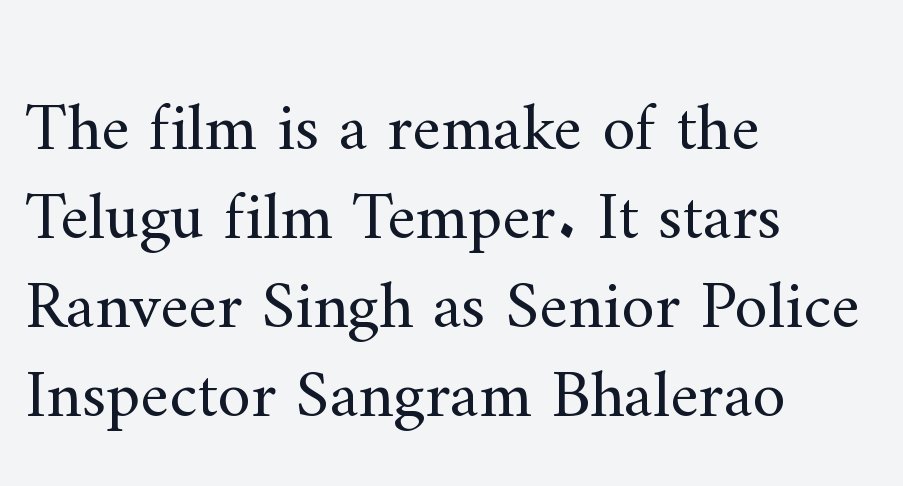
{"serif": "yes", "italic": "no", "bold": "no", "weight": "regular", "width": "normal", "stroke_contrast": "medium", "x_height": "small", "monospaced": "no", "underline": "no", "align": "left", "line_spacing": "normal", "line_spacing_ratio": 1.31, "letter_spacing": "normal", "letter_spacing_em": 0.0, "glyph_px": 68}
